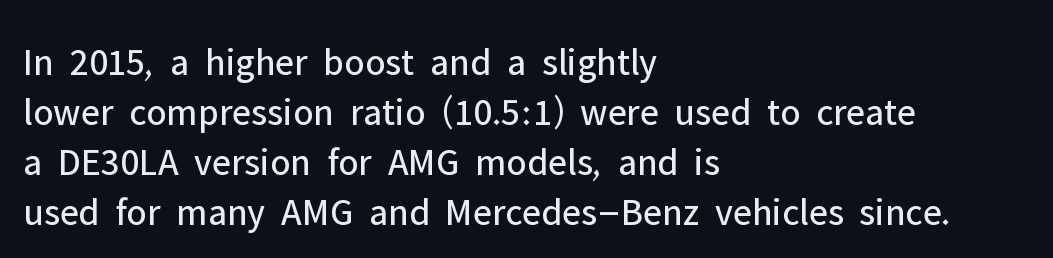
The image shows 39 px regular-weight sans-serif type, upright; set left-aligned, normal line spacing (1.28x), normal letter spacing, not underlined; low stroke contrast and a medium x-height.
